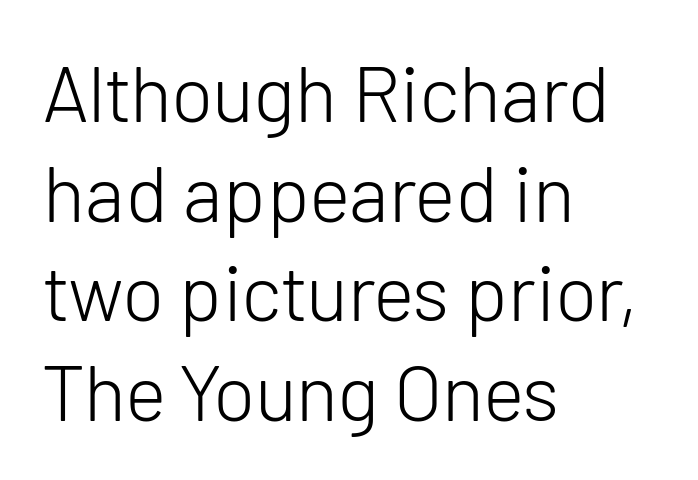
Varying glyph widths throughout — classic text-font behaviour. Students, observe: this is what conventionally led text looks like. Beneath every word, the page is bare. Nobody touched the tracking dial on this one. Posture: upright roman.
